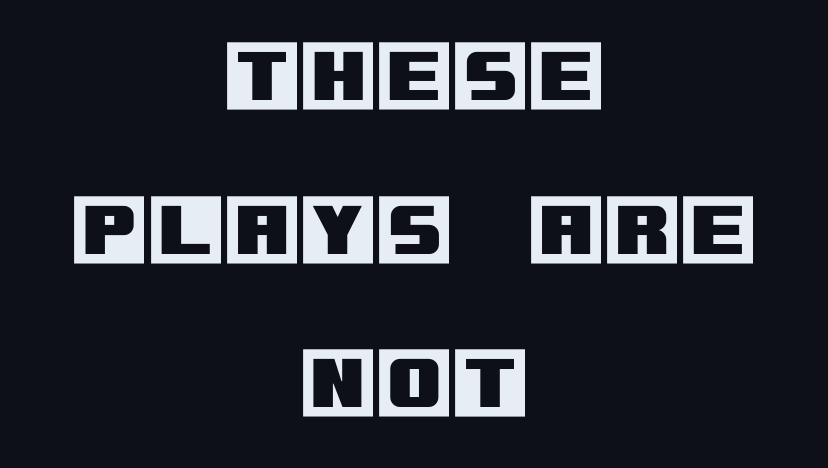
Q: Is the text italic (slanted)? A: No, it is upright.
Q: Is the text underlined? A: No.
Q: How is the paragraph aligned? A: Centered.
Q: Is the spacing between letters normal or unusually wide? A: Normal.
Q: Is the spacing between lines tight, normal or loose? A: Loose.
Q: Width (condensed, normal, or wide)? A: Normal.
Q: x-height? A: Large.
